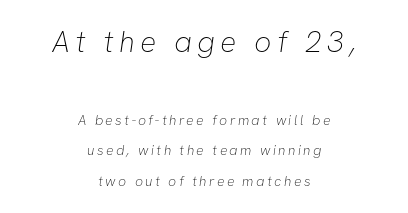
The image shows 30 px thin sans-serif type; set centered, loose line spacing (2.17x), not underlined; the first (top) block is 2.14x larger; low stroke contrast and a medium x-height.
